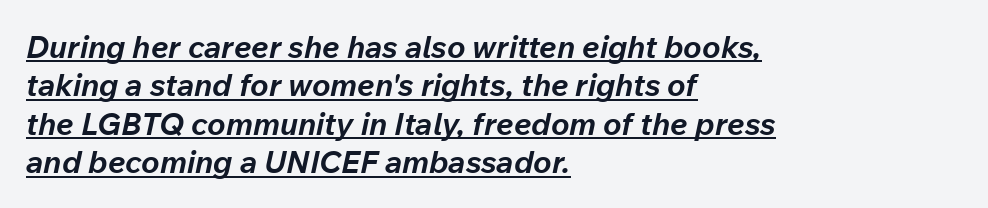
{"italic": "yes", "lean": "right", "slant_degrees": 12, "bold": "yes", "weight": "bold", "width": "normal", "stroke_contrast": "low", "x_height": "medium", "monospaced": "no", "underline": "yes", "align": "left", "line_spacing_ratio": 1.24, "letter_spacing": "normal", "letter_spacing_em": 0.0, "glyph_px": 31}
